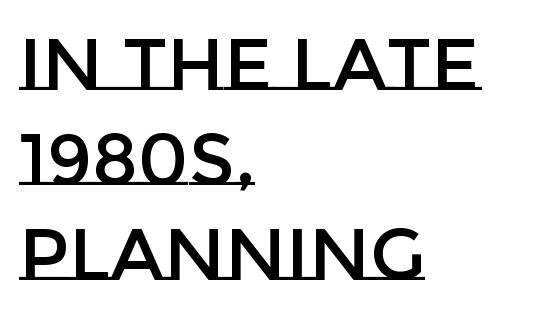
Q: Is the text italic (slanted)? A: No, it is upright.
Q: Is the text underlined? A: No.
Q: How is the paragraph aligned? A: Left-aligned.
Q: Is the spacing between letters normal or unusually wide? A: Normal.
Q: Is the spacing between lines tight, normal or loose? A: Normal.
Q: Width (condensed, normal, or wide)? A: Normal.
Q: Stroke contrast? A: Low.
Q: x-height? A: Large.
Q: Monospaced? A: No.
